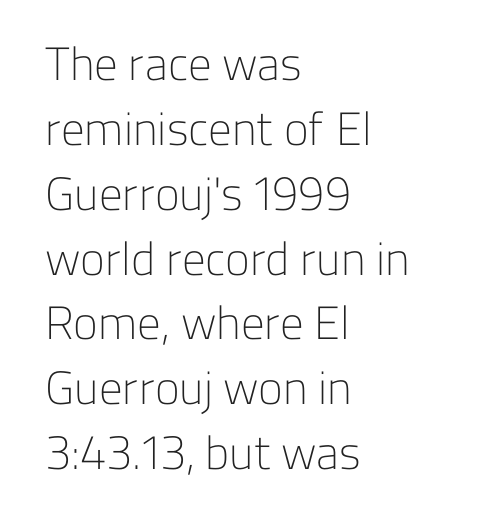
The image shows 47 px light sans-serif type, upright; set left-aligned, normal line spacing (1.38x), normal letter spacing, not underlined; low stroke contrast and a medium x-height.
